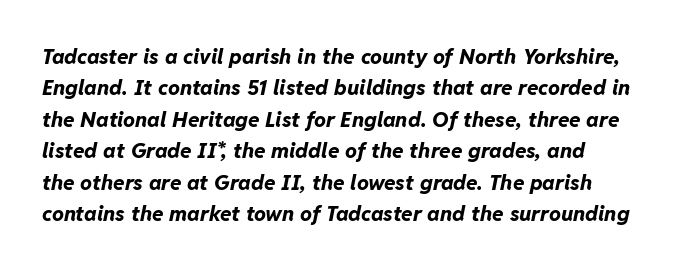
These words are printed bold, with thick strokes throughout. Notice how descenders clear the ascenders below comfortably — that's standard leading. Short note: letters normally spaced. Slant detected: the letters are inclined. The space directly below the letters is spotless.
